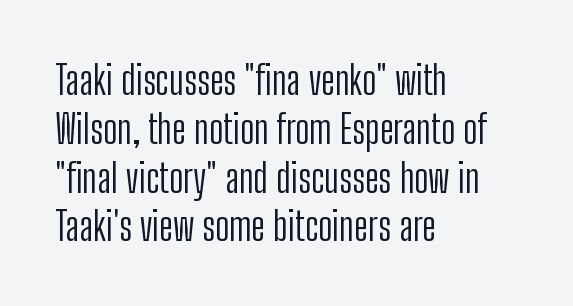
Proportional: the letters do not fall into vertical columns. The rag falls on the right side of this text block. This is the regular roman posture of the typeface. This is sans-serif lettering, the kind often seen on screens and signage. Quick note: underline off. On a weight scale, this lands at 450 or below.
